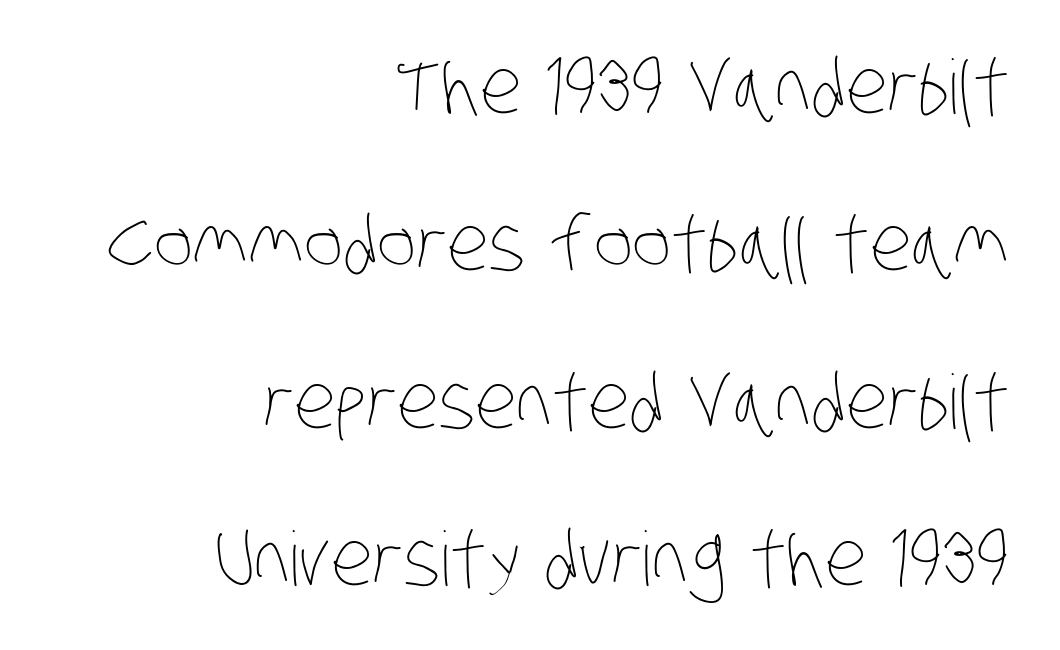
{"bold": "no", "weight": "thin", "width": "condensed", "stroke_contrast": "low", "x_height": "large", "monospaced": "no", "underline": "no", "align": "right", "line_spacing": "loose", "line_spacing_ratio": 2.1, "letter_spacing": "normal", "letter_spacing_em": 0.0, "glyph_px": 75}
